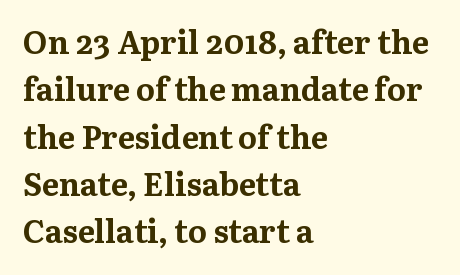
Posture: straight, roman, zero tilt. You could not count columns in this text — the font is proportionally spaced. The specimen omits any rule beneath the text block's lines. Heft: maximum for text — a bold. The paragraph shown leans on its left margin.
